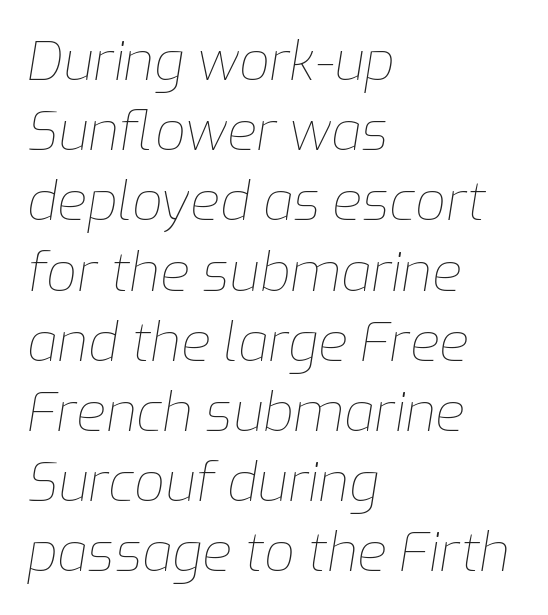
Q: Is the text bold? A: No.
Q: Is the text italic (slanted)? A: Yes, it leans right by about 9 degrees.
Q: Is the text underlined? A: No.
Q: How is the paragraph aligned? A: Left-aligned.
Q: Is the spacing between letters normal or unusually wide? A: Normal.
Q: Is the spacing between lines tight, normal or loose? A: Normal.
Q: Width (condensed, normal, or wide)? A: Normal.
Q: Stroke contrast? A: Low.
Q: x-height? A: Medium.
Q: Monospaced? A: No.
